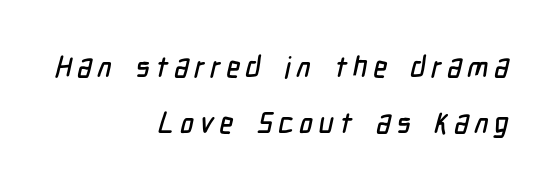
Short and long lines alike share a common ending point at right. Spacing verdict: proportional, widths tailored to each character. Descender tails drop into unmarked territory. Note: no serifs on the glyphs.
